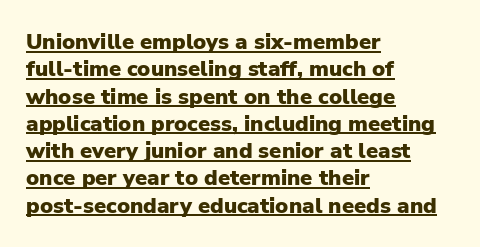
In terms of weight, the rendering is a true, heavy bold. This rendering uses left alignment, leaving the right contour irregular. The glyphs are accompanied by a horizontal stroke just below them. If you drew a line through each stem, it would be perfectly vertical. Honestly, the letter spacing is just normal — you wouldn't notice it.
